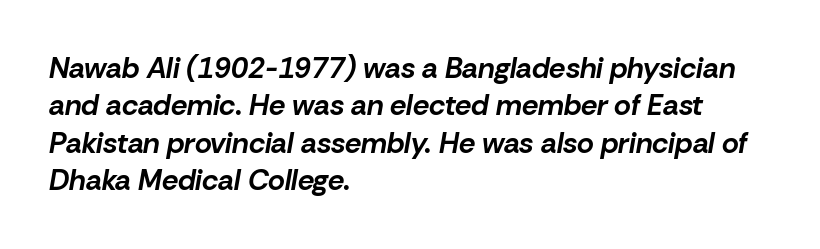
The image shows 29 px bold type, italic (leaning right); set left-aligned, normal line spacing (1.29x), normal letter spacing, not underlined; low stroke contrast and a medium x-height.
